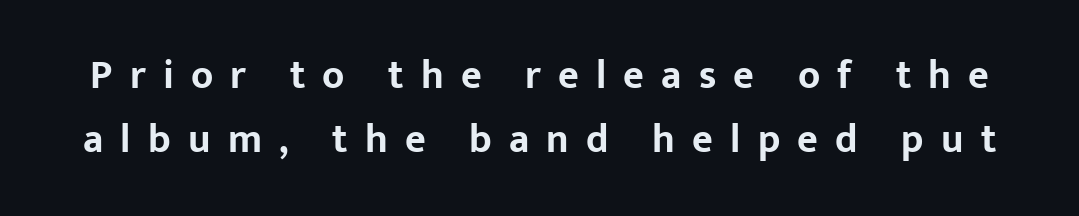
The passage shown has open, widely tracked lettering throughout. Note: no serifs on the glyphs. You can tell it's not italic because the verticals are truly vertical. How would I describe the line gaps? Plain and ordinary.
